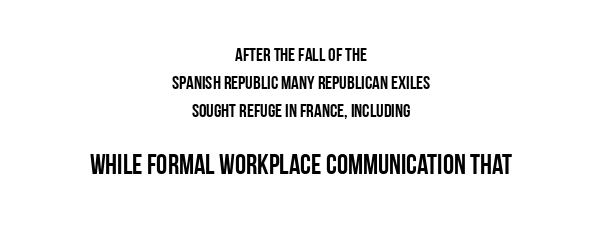
{"serif": "no", "italic": "no", "width": "condensed", "stroke_contrast": "low", "x_height": "large", "monospaced": "no", "underline": "no", "align": "center", "line_spacing": "normal", "line_spacing_ratio": 1.48, "letter_spacing": "normal", "letter_spacing_em": 0.0, "larger_block": "second", "size_ratio": 1.47, "glyph_px": 28}
